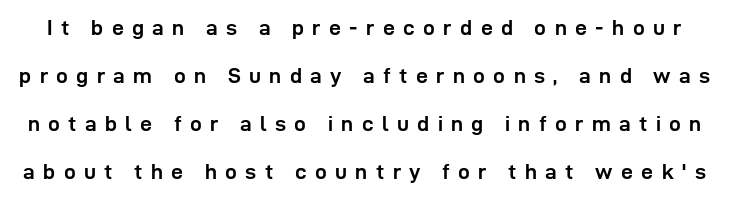
Q: Is the text bold? A: Yes.
Q: Is the text italic (slanted)? A: No, it is upright.
Q: Is the text underlined? A: No.
Q: Is the spacing between letters normal or unusually wide? A: Unusually wide.
Q: Is the spacing between lines tight, normal or loose? A: Loose.
